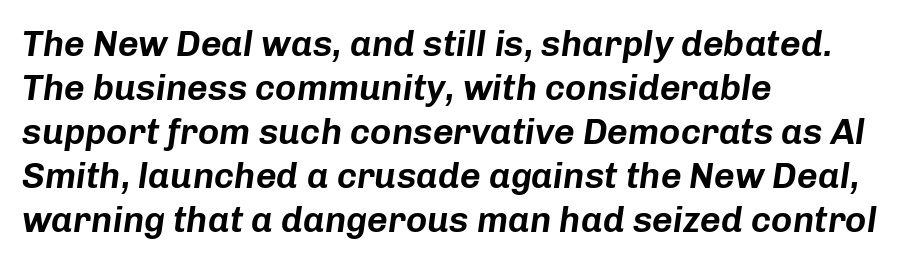
Q: Is the text italic (slanted)? A: Yes, it leans right by about 8 degrees.
Q: Is the text underlined? A: No.
Q: How is the paragraph aligned? A: Left-aligned.
Q: Is the spacing between letters normal or unusually wide? A: Normal.
Q: Width (condensed, normal, or wide)? A: Normal.
Q: Stroke contrast? A: Low.
Q: x-height? A: Medium.
Q: Monospaced? A: No.
